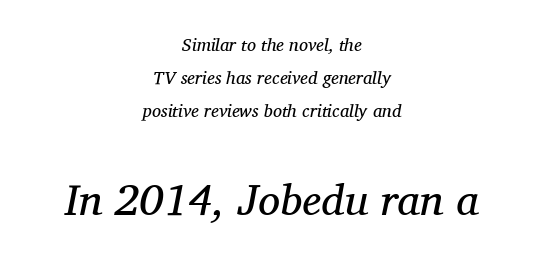
Q: Is the text bold? A: No.
Q: Is the text italic (slanted)? A: Yes, it leans right by about 11 degrees.
Q: Is the typeface a serif or a sans-serif typeface? A: Serif.
Q: Is the text underlined? A: No.
Q: How is the paragraph aligned? A: Centered.
Q: Is the spacing between letters normal or unusually wide? A: Normal.
Q: Which block of text is set in a larger size, the first (top) or the second (bottom)? A: The second (bottom) one.
Q: Width (condensed, normal, or wide)? A: Normal.
Q: Stroke contrast? A: Medium.
Q: x-height? A: Medium.
Q: Monospaced? A: No.
